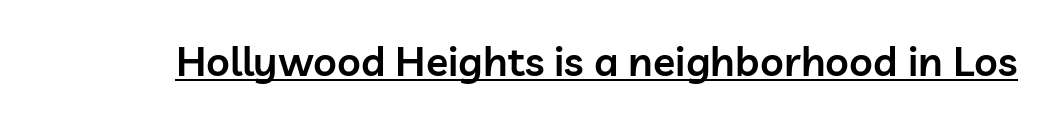
The image shows 41 px semibold sans-serif type, upright; set normal letter spacing, underlined; low stroke contrast and a medium x-height.
